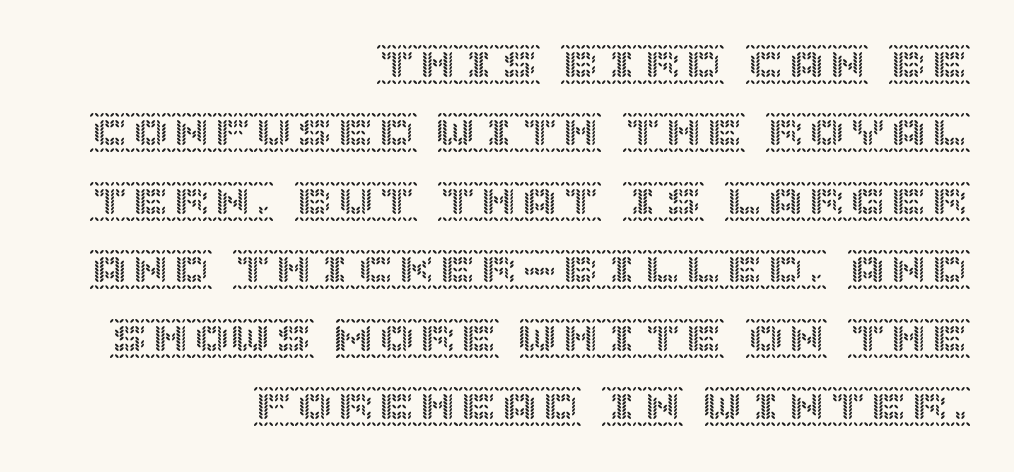
Students, note that the glyphs here touch the page at normal intervals. The passage is arranged like a letterhead date or caption credit — flush right. Only glyphs here, with clear space below each row. This sample uses an upright cut, with every glyph sitting square on the baseline. Quick note: interline space is typical.
